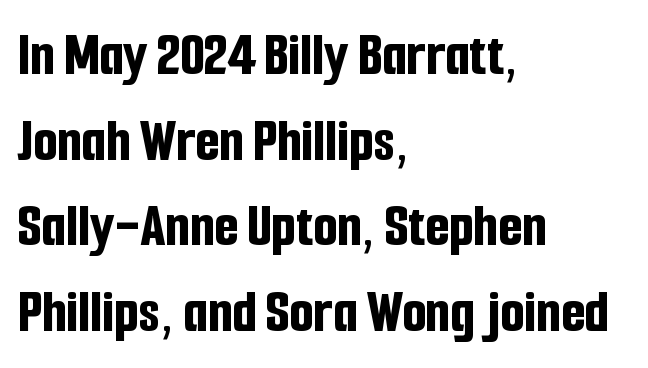
Q: Is the text bold? A: Yes.
Q: Is the text italic (slanted)? A: No, it is upright.
Q: Is the typeface a serif or a sans-serif typeface? A: Sans-serif.
Q: Is the text underlined? A: No.
Q: How is the paragraph aligned? A: Left-aligned.
Q: Is the spacing between letters normal or unusually wide? A: Normal.
Q: Is the spacing between lines tight, normal or loose? A: Normal.
Q: Width (condensed, normal, or wide)? A: Condensed.
Q: Stroke contrast? A: Low.
Q: x-height? A: Medium.
Q: Monospaced? A: No.
